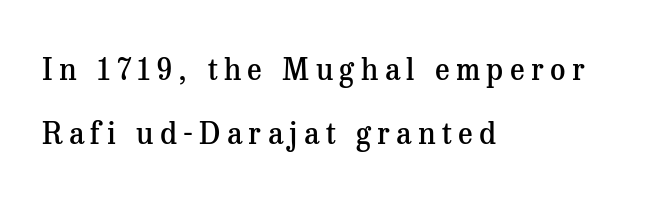
{"serif": "yes", "italic": "no", "bold": "semi", "weight": "semibold", "width": "normal", "stroke_contrast": "medium", "x_height": "medium", "monospaced": "no", "underline": "no", "align": "left", "line_spacing": "loose", "line_spacing_ratio": 2.14, "letter_spacing": "wide", "letter_spacing_em": 0.21, "glyph_px": 30}
